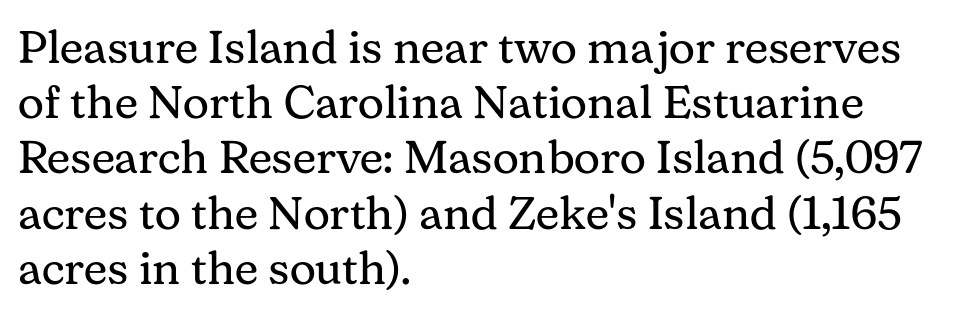
Q: Is the text bold? A: No.
Q: Is the text italic (slanted)? A: No, it is upright.
Q: Is the typeface a serif or a sans-serif typeface? A: Serif.
Q: Is the text underlined? A: No.
Q: How is the paragraph aligned? A: Left-aligned.
Q: Is the spacing between letters normal or unusually wide? A: Normal.
Q: Width (condensed, normal, or wide)? A: Normal.
Q: Stroke contrast? A: Medium.
Q: x-height? A: Medium.
Q: Monospaced? A: No.
